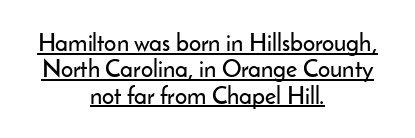
The image shows 24 px text type, upright; set centered, tight line spacing (1.1x), normal letter spacing, underlined.
